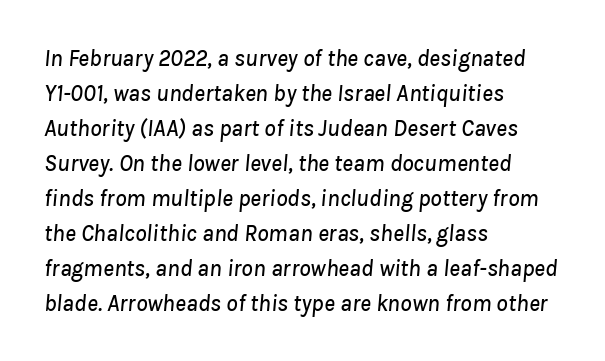
Q: Is the text italic (slanted)? A: Yes, it leans right by about 8 degrees.
Q: Is the text underlined? A: No.
Q: How is the paragraph aligned? A: Left-aligned.
Q: Is the spacing between letters normal or unusually wide? A: Normal.
Q: Is the spacing between lines tight, normal or loose? A: Normal.
